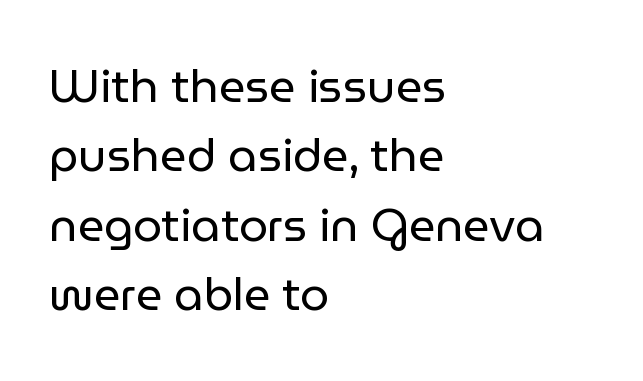
Q: Is the text bold? A: No.
Q: Is the text italic (slanted)? A: No, it is upright.
Q: Is the typeface a serif or a sans-serif typeface? A: Sans-serif.
Q: Is the text underlined? A: No.
Q: How is the paragraph aligned? A: Left-aligned.
Q: Is the spacing between letters normal or unusually wide? A: Normal.
Q: Is the spacing between lines tight, normal or loose? A: Normal.
Q: Width (condensed, normal, or wide)? A: Normal.
Q: Stroke contrast? A: Low.
Q: x-height? A: Medium.
Q: Monospaced? A: No.
